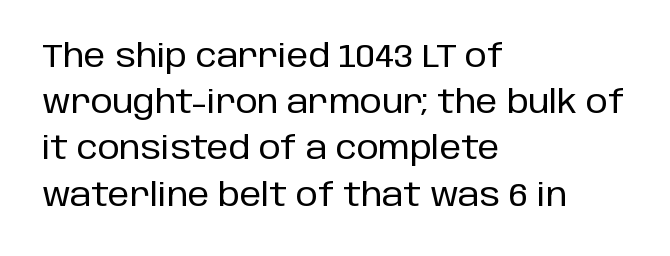
This rendering leaves character spacing at its baseline value. Note: no serifs on the glyphs. These lines were composed using upright roman letters. Here the designer chose a conventional face with non-uniform glyph widths. The glyphs are unaccompanied by any horizontal stroke below them. This sample keeps an unexceptional amount of space between lines.
